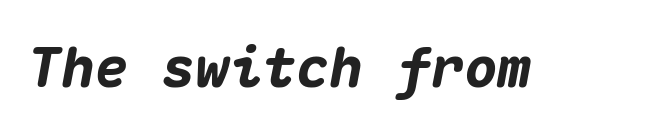
Q: Is the text bold? A: Yes.
Q: Is the text italic (slanted)? A: Yes, it leans right by about 10 degrees.
Q: Is the text underlined? A: No.
Q: Is the spacing between letters normal or unusually wide? A: Normal.
Q: Width (condensed, normal, or wide)? A: Normal.
Q: Stroke contrast? A: Medium.
Q: x-height? A: Medium.
Q: Monospaced? A: Yes.
